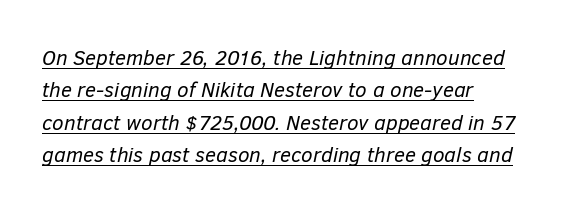
The image shows 21 px text type, italic (leaning right); set left-aligned, normal line spacing (1.54x), normal letter spacing, underlined.
